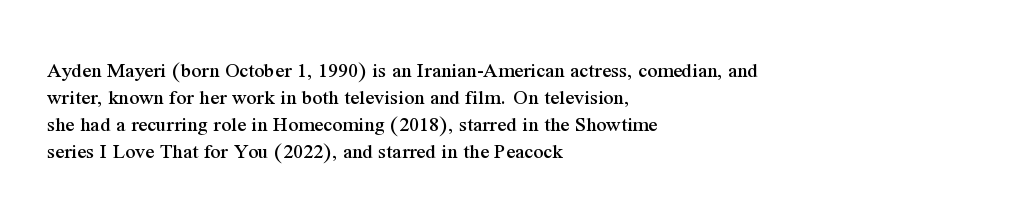
Q: Is the text italic (slanted)? A: No, it is upright.
Q: Is the text underlined? A: No.
Q: How is the paragraph aligned? A: Left-aligned.
Q: Is the spacing between letters normal or unusually wide? A: Normal.
